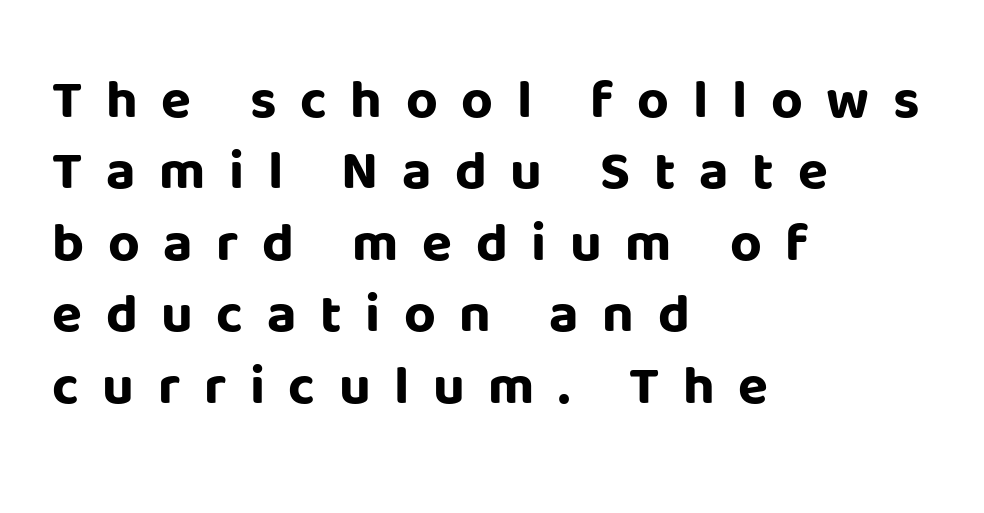
Q: Is the text bold? A: Yes.
Q: Is the text italic (slanted)? A: No, it is upright.
Q: Is the typeface a serif or a sans-serif typeface? A: Sans-serif.
Q: Is the text underlined? A: No.
Q: How is the paragraph aligned? A: Left-aligned.
Q: Is the spacing between letters normal or unusually wide? A: Unusually wide.
Q: Is the spacing between lines tight, normal or loose? A: Normal.
Q: Width (condensed, normal, or wide)? A: Normal.
Q: Stroke contrast? A: Low.
Q: x-height? A: Large.
Q: Monospaced? A: No.
